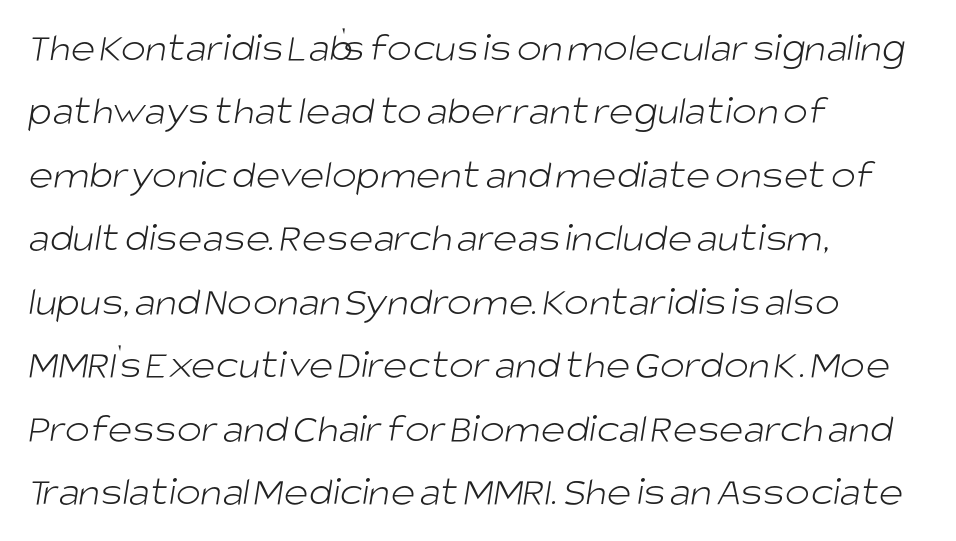
A quiet, ordinary-to-light weight characterises the typeface. You could not count columns in this text — the font is proportionally spaced. Regarding leading, the lines here are spaced in the standard way. Does the copy run flush right? No — it runs flush left. Words appear dense and cohesive because spacing is normal. Is this a sans? Yes — the strokes have no serifs.
